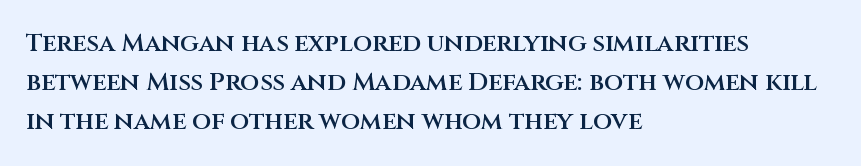
The image shows 25 px text type, upright; set left-aligned, normal line spacing (1.57x), normal letter spacing, not underlined.
